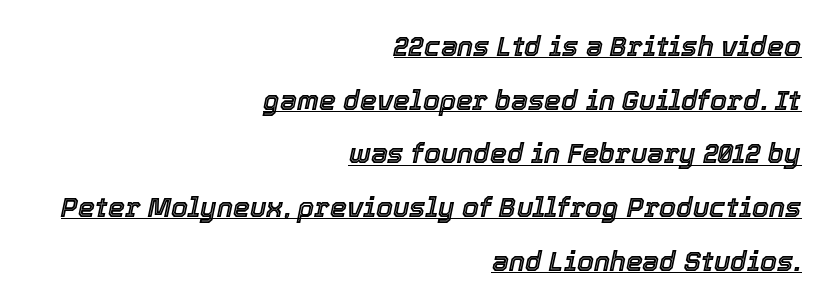
Q: Is the text italic (slanted)? A: Yes, it leans right by about 12 degrees.
Q: Is the text underlined? A: Yes.
Q: How is the paragraph aligned? A: Right-aligned.
Q: Is the spacing between letters normal or unusually wide? A: Normal.
Q: Is the spacing between lines tight, normal or loose? A: Loose.
